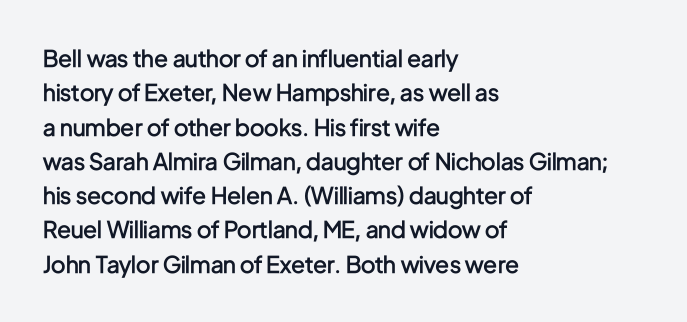
Q: Is the text bold? A: Semi-bold.
Q: Is the text italic (slanted)? A: No, it is upright.
Q: Is the text underlined? A: No.
Q: How is the paragraph aligned? A: Left-aligned.
Q: Is the spacing between letters normal or unusually wide? A: Normal.
Q: Is the spacing between lines tight, normal or loose? A: Normal.
